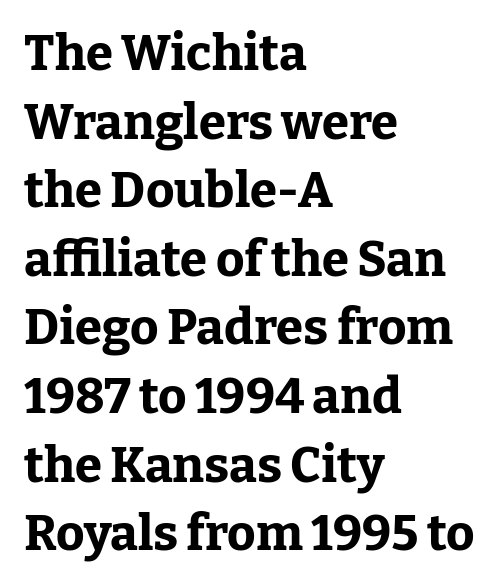
Unlike a clean sans, this face finishes its strokes with serifs. Notice how descenders clear the ascenders below comfortably — that's standard leading. Each letter keeps its own natural width here, so spacing adapts to shape. The sample has been set heavy, in full bold.
